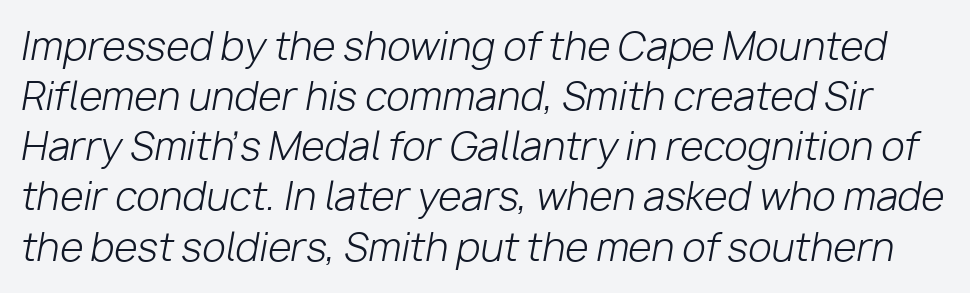
Q: Is the text bold? A: No.
Q: Is the text italic (slanted)? A: Yes, it leans right by about 10 degrees.
Q: Is the text underlined? A: No.
Q: Is the spacing between letters normal or unusually wide? A: Normal.
Q: Is the spacing between lines tight, normal or loose? A: Normal.
Q: Width (condensed, normal, or wide)? A: Normal.
Q: Stroke contrast? A: Low.
Q: x-height? A: Medium.
Q: Monospaced? A: No.
